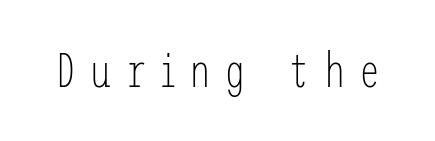
Q: Is the text bold? A: No.
Q: Is the text italic (slanted)? A: No, it is upright.
Q: Is the typeface a serif or a sans-serif typeface? A: Sans-serif.
Q: Is the text underlined? A: No.
Q: Is the spacing between letters normal or unusually wide? A: Unusually wide.
Q: Width (condensed, normal, or wide)? A: Condensed.
Q: Stroke contrast? A: Low.
Q: x-height? A: Medium.
